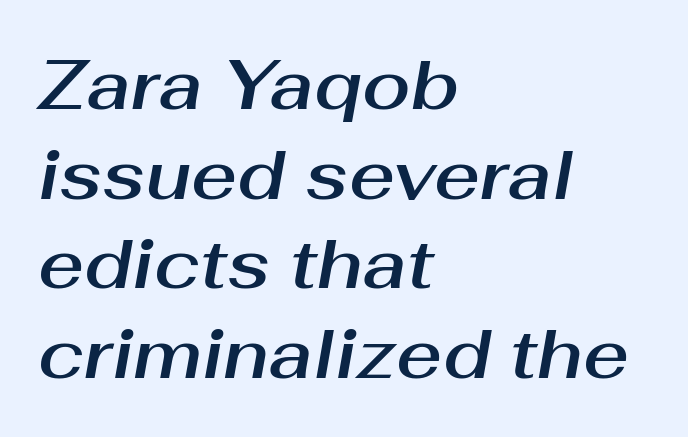
Q: Is the text italic (slanted)? A: Yes, it leans right by about 10 degrees.
Q: Is the text underlined? A: No.
Q: How is the paragraph aligned? A: Left-aligned.
Q: Is the spacing between letters normal or unusually wide? A: Normal.
Q: Is the spacing between lines tight, normal or loose? A: Normal.
Q: Width (condensed, normal, or wide)? A: Normal.
Q: Stroke contrast? A: Medium.
Q: x-height? A: Medium.
Q: Monospaced? A: No.
